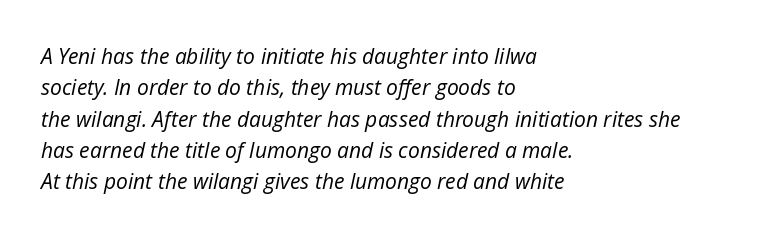
The text carries the slant typical of an italic or oblique font. The rendering uses a moderate line-height, typical for paragraphs. Compared with a typical body face, this is equally light or lighter still. The passage shown is not underscored anywhere. This rendering leaves character spacing at its baseline value. The rag falls on the right side of this text block.
